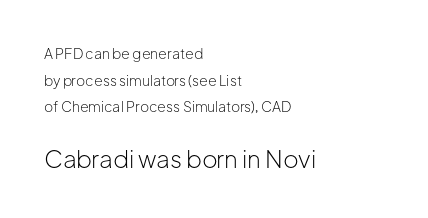
The image shows 24 px text type, upright; set left-aligned, loose line spacing (1.9x), normal letter spacing, not underlined; the second (bottom) block is 1.71x larger.
